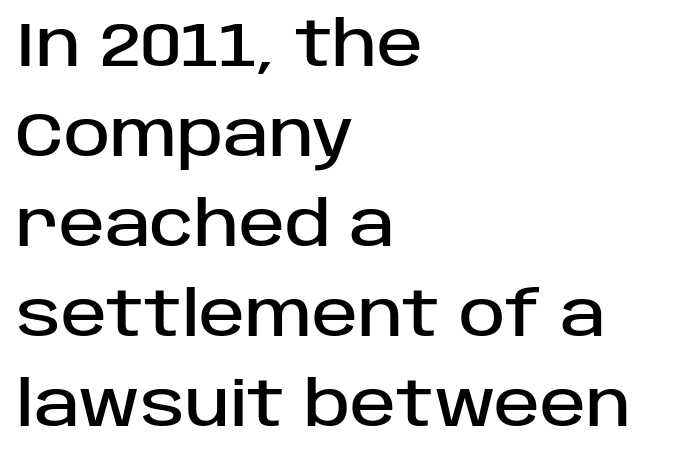
The typeface chosen for these lines omits serifs. Ordinary non-slanted type is in use. Proportional: the letters do not fall into vertical columns. Caption: multi-line text, flush left, ragged right. Look at the tracking — it's just the regular setting, nothing added.
